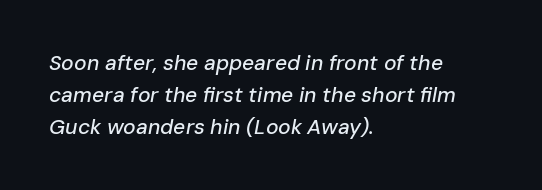
{"italic": "yes", "lean": "right", "slant_degrees": 10, "underline": "no", "align": "left", "line_spacing": "normal", "line_spacing_ratio": 1.52, "letter_spacing": "normal", "letter_spacing_em": 0.0, "glyph_px": 21}
